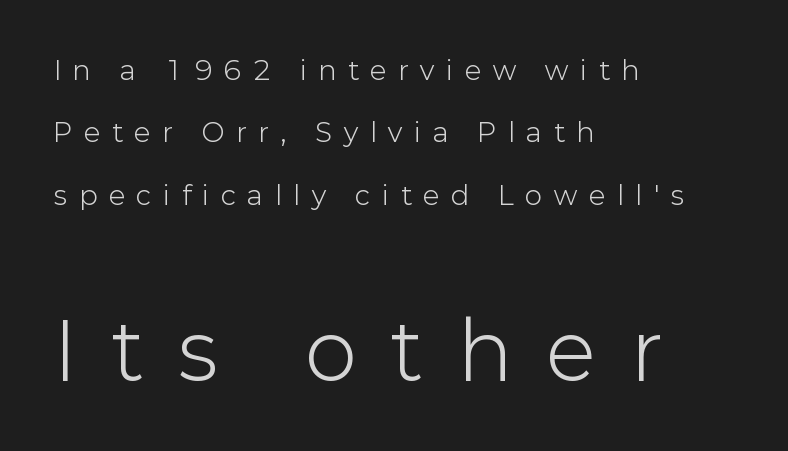
{"serif": "no", "italic": "no", "bold": "no", "weight": "light", "width": "normal", "stroke_contrast": "low", "x_height": "medium", "monospaced": "no", "underline": "no", "align": "left", "line_spacing": "loose", "line_spacing_ratio": 2.4, "letter_spacing": "wide", "letter_spacing_em": 0.46, "larger_block": "second", "size_ratio": 3.0, "glyph_px": 78}
